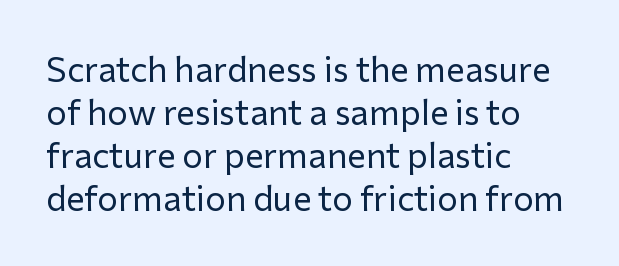
The image shows 35 px regular-weight sans-serif type, upright; set left-aligned, line spacing 1.23x, normal letter spacing, not underlined; low stroke contrast and a medium x-height.
